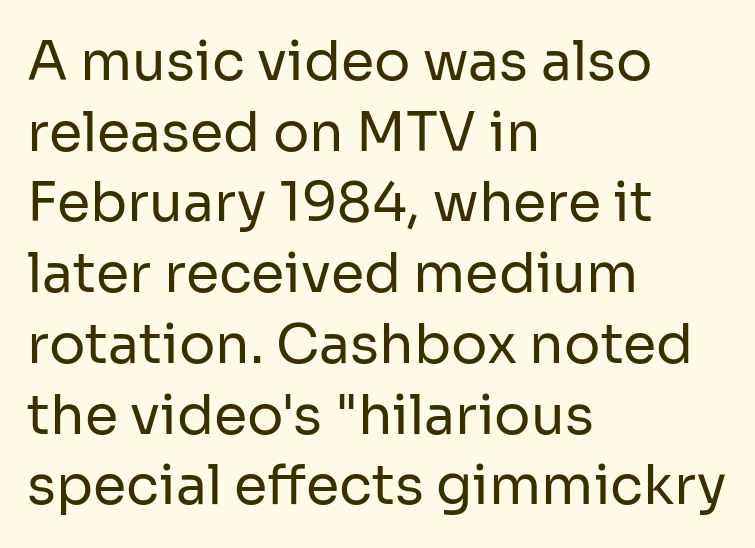
{"serif": "no", "italic": "no", "bold": "no", "weight": "regular", "width": "normal", "stroke_contrast": "low", "x_height": "medium", "monospaced": "no", "underline": "no", "align": "left", "line_spacing": "normal", "line_spacing_ratio": 1.31, "letter_spacing": "normal", "letter_spacing_em": 0.0, "glyph_px": 54}
